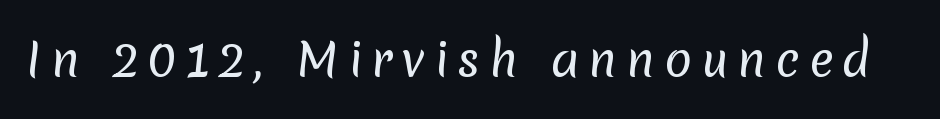
Q: Is the text bold? A: No.
Q: Is the typeface a serif or a sans-serif typeface? A: Sans-serif.
Q: Is the text underlined? A: No.
Q: Width (condensed, normal, or wide)? A: Normal.
Q: Stroke contrast? A: Low.
Q: x-height? A: Medium.
Q: Monospaced? A: No.
